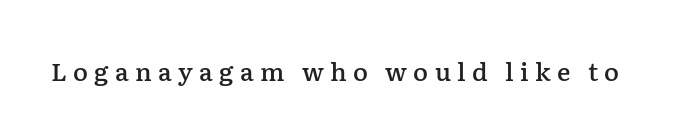
Q: Is the text bold? A: Semi-bold.
Q: Is the text italic (slanted)? A: No, it is upright.
Q: Is the text underlined? A: No.
Q: Is the spacing between letters normal or unusually wide? A: Unusually wide.
